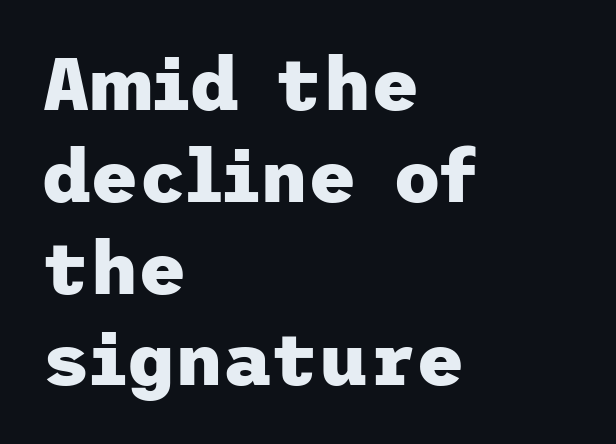
The image shows 74 px heavy sans-serif type, upright; set left-aligned, line spacing 1.24x, normal letter spacing, not underlined; low stroke contrast and a medium x-height.
